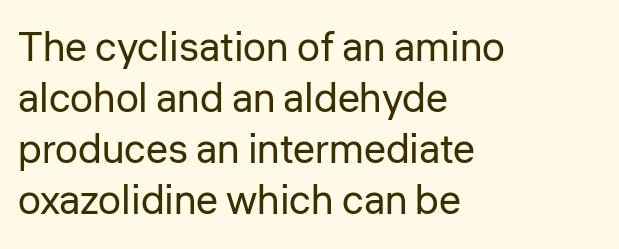
{"serif": "no", "italic": "no", "bold": "no", "weight": "regular", "width": "normal", "stroke_contrast": "low", "x_height": "medium", "monospaced": "no", "underline": "no", "align": "left", "line_spacing_ratio": 1.24, "letter_spacing": "normal", "letter_spacing_em": 0.0, "glyph_px": 41}
